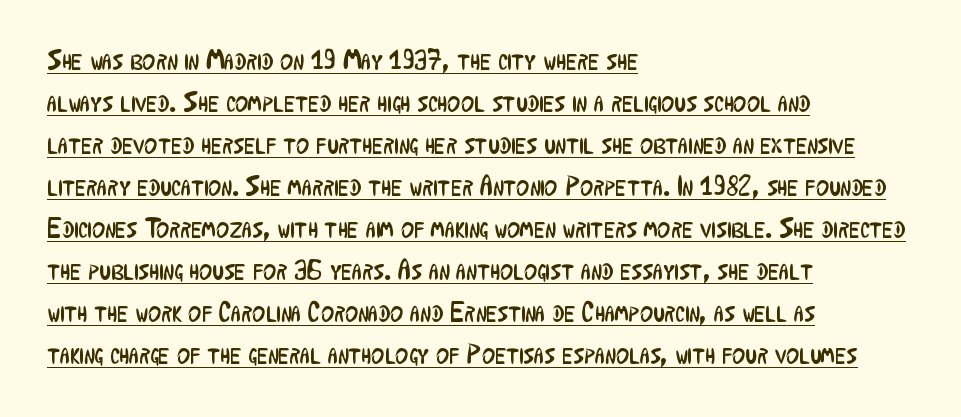
{"serif": "no", "italic": "no", "bold": "no", "weight": "regular", "width": "condensed", "stroke_contrast": "low", "x_height": "medium", "monospaced": "no", "underline": "yes", "align": "left", "line_spacing": "normal", "line_spacing_ratio": 1.5, "letter_spacing": "normal", "letter_spacing_em": 0.0, "glyph_px": 28}
